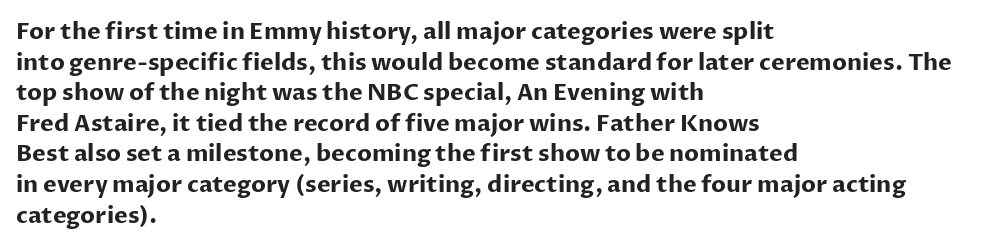
Nobody touched the tracking dial on this one. Heft: maximum for text — a bold. The rendering anchors every line to the left-hand side. The line-height multiplier appears to be the usual default.
